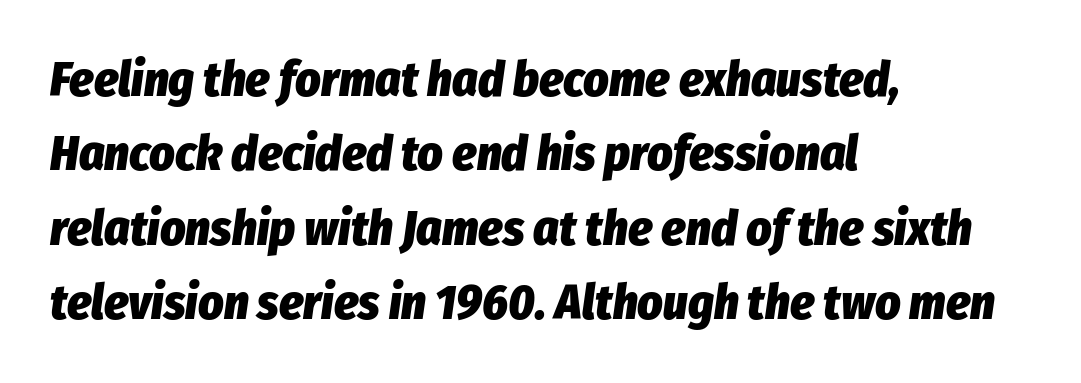
Words float on clear page, feet unadorned. The rendering applies a slant to the glyphs. Casual observation: everything's shoved over to the left. Proportional: the letters do not fall into vertical columns.
